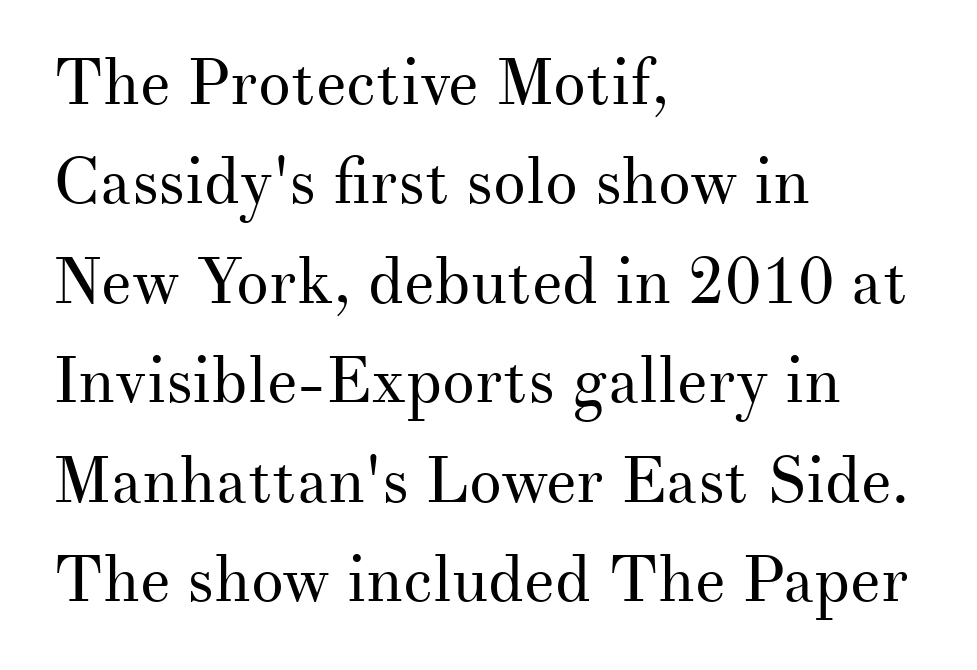
Q: Is the text bold? A: No.
Q: Is the text italic (slanted)? A: No, it is upright.
Q: Is the typeface a serif or a sans-serif typeface? A: Serif.
Q: Is the text underlined? A: No.
Q: How is the paragraph aligned? A: Left-aligned.
Q: Is the spacing between letters normal or unusually wide? A: Normal.
Q: Is the spacing between lines tight, normal or loose? A: Normal.
Q: Width (condensed, normal, or wide)? A: Normal.
Q: Stroke contrast? A: Medium.
Q: x-height? A: Small.
Q: Monospaced? A: No.
